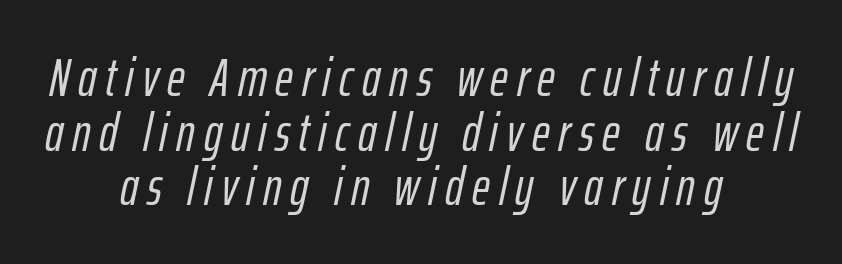
Q: Is the text italic (slanted)? A: Yes, it leans right by about 12 degrees.
Q: Is the text underlined? A: No.
Q: How is the paragraph aligned? A: Centered.
Q: Is the spacing between lines tight, normal or loose? A: Tight.
Q: Width (condensed, normal, or wide)? A: Condensed.
Q: Stroke contrast? A: Low.
Q: x-height? A: Medium.
Q: Monospaced? A: No.
